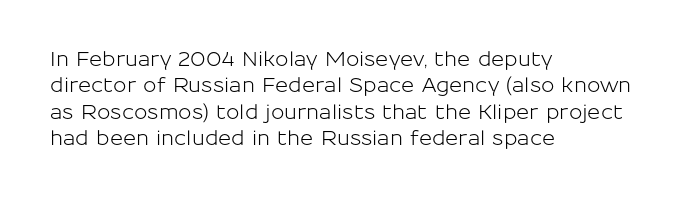
Q: Is the text italic (slanted)? A: No, it is upright.
Q: Is the text underlined? A: No.
Q: How is the paragraph aligned? A: Left-aligned.
Q: Is the spacing between letters normal or unusually wide? A: Normal.
Q: Is the spacing between lines tight, normal or loose? A: Normal.
